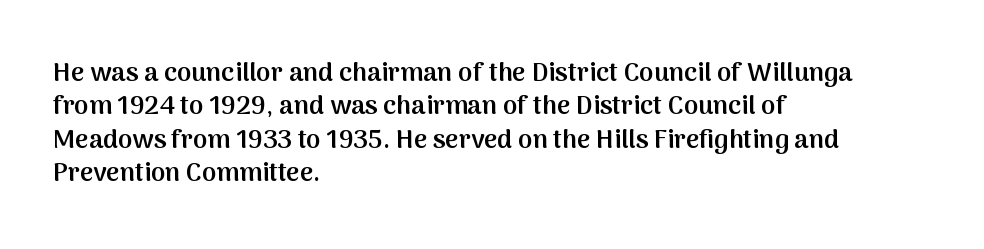
The image shows 26 px text type, upright; set left-aligned, normal line spacing (1.28x), normal letter spacing, not underlined.
